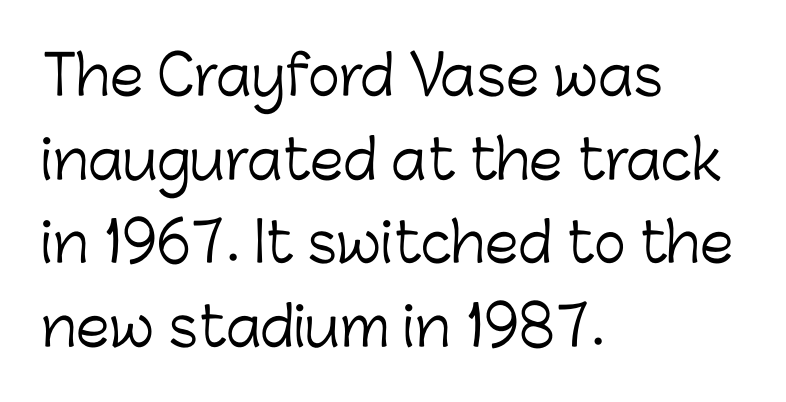
Ink coverage per letter is moderate at most. Each row of text sits above clean, open space. Leading matches the norm, producing a regular column. One-word summary of the alignment: left. Note the varied advance widths — an 'i' is clearly narrower than an 'm'. Posture: upright roman.
